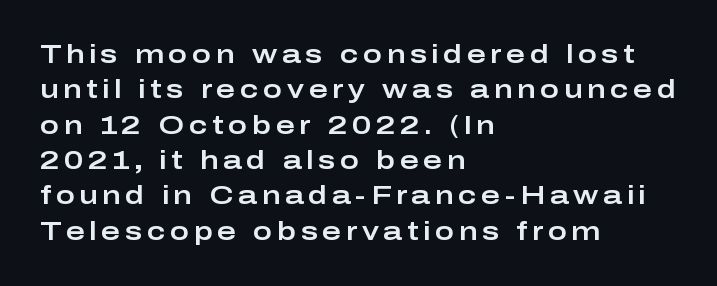
The string is rendered with underlining switched off. Compared with typical paragraphs, the rows here are spaced about the same. Every character sits straight up, as roman type does. The rendering anchors every line to the left-hand side.
